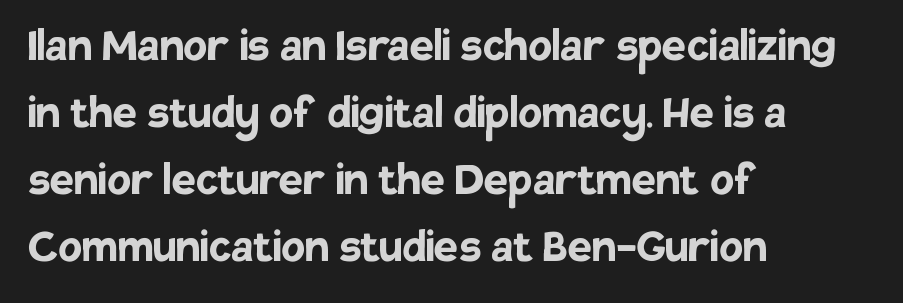
Here the designer chose a conventional face with non-uniform glyph widths. The passage shown has conventional tracking throughout. Decoration check: the copy has no underline. Every character sits straight up, as roman type does. The lines in this sample share a left origin and differ only in where they stop.
